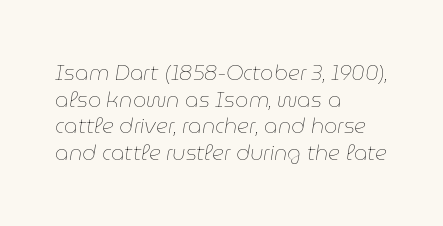
{"italic": "yes", "lean": "right", "slant_degrees": 9, "bold": "no", "underline": "no", "align": "left", "line_spacing": "normal", "line_spacing_ratio": 1.27, "letter_spacing": "normal", "letter_spacing_em": 0.0, "glyph_px": 21}
